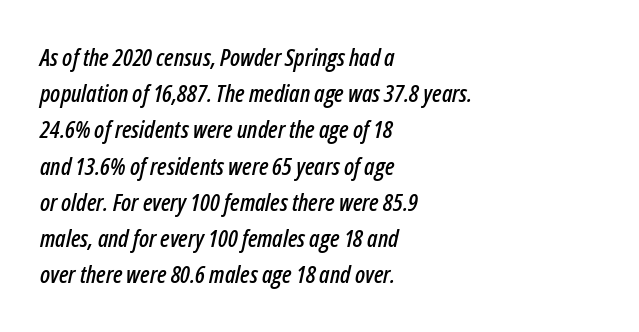
{"italic": "yes", "lean": "right", "slant_degrees": 12, "underline": "no", "align": "left", "line_spacing": "normal", "line_spacing_ratio": 1.51, "letter_spacing": "normal", "letter_spacing_em": 0.0, "glyph_px": 24}
